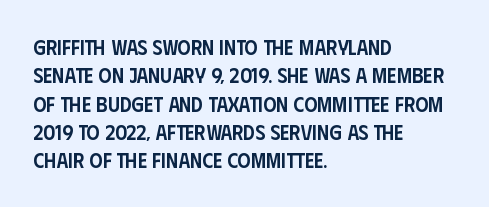
{"italic": "no", "bold": "semi", "underline": "no", "align": "left", "line_spacing": "normal", "line_spacing_ratio": 1.35, "letter_spacing": "normal", "letter_spacing_em": 0.0, "glyph_px": 21}
